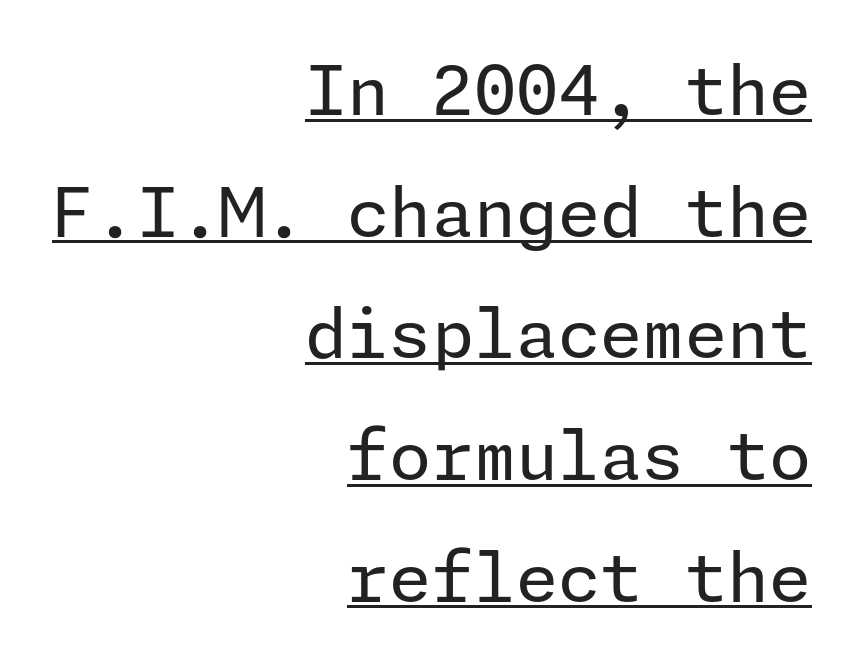
The rag falls on the left side of this text block. To sum up the face: it is a sans, with no serifs. Does a line run under the words? Yes, clearly. The passage shown has conventional tracking throughout. On a weight scale, this lands at 450 or below. This sample uses an upright cut, with every glyph sitting square on the baseline.
